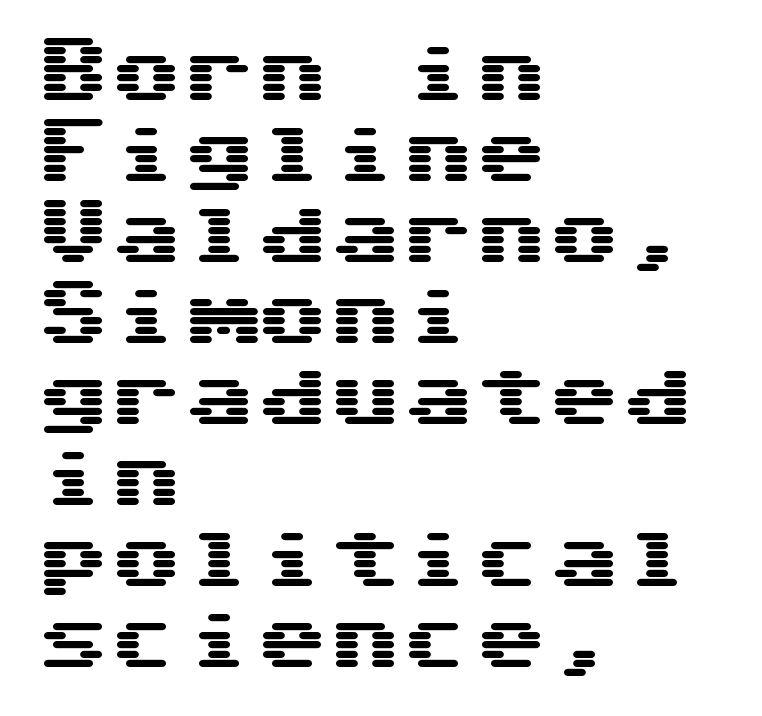
The type family on display is of the sans-serif kind. Notice how descenders almost collide with the ascenders below — that's tight leading. The specimen omits any rule beneath the text block's lines. This sample uses an upright cut, with every glyph sitting square on the baseline. This sample uses plain, unmodified letter spacing.
